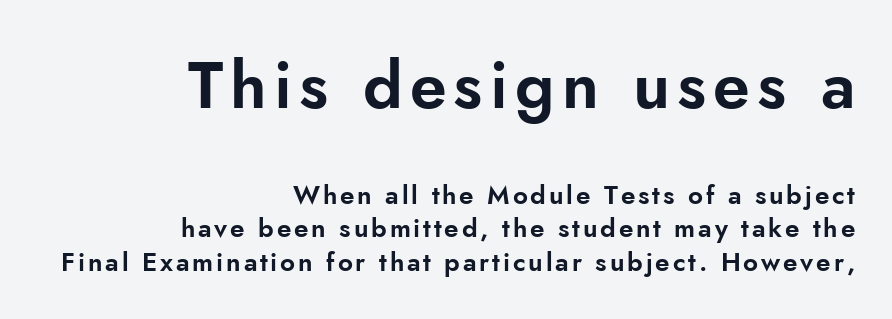
{"serif": "no", "italic": "no", "width": "normal", "stroke_contrast": "low", "x_height": "small", "monospaced": "no", "underline": "no", "align": "right", "line_spacing": "normal", "line_spacing_ratio": 1.3, "larger_block": "first", "size_ratio": 2.54, "glyph_px": 66}
